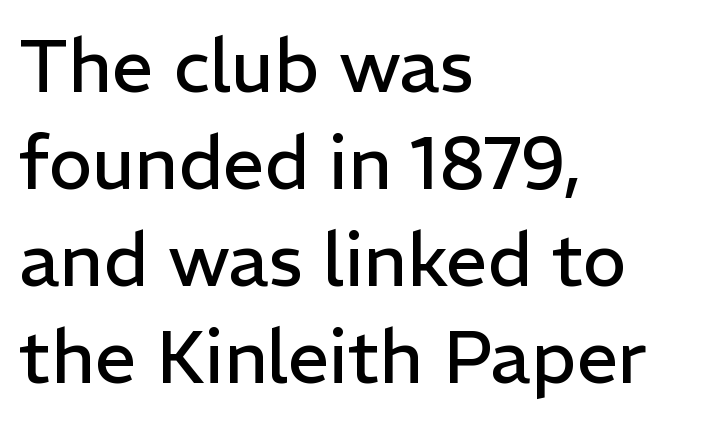
The image shows 74 px regular-weight sans-serif type, upright; set left-aligned, normal line spacing (1.31x), normal letter spacing, not underlined; low stroke contrast and a medium x-height.
